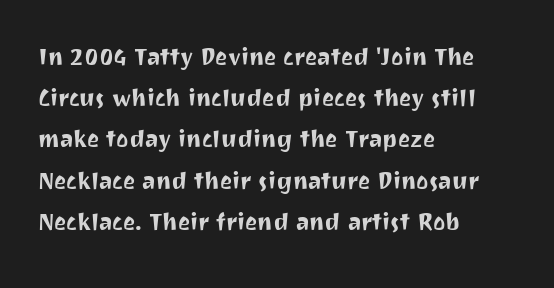
{"serif": "no", "italic": "no", "width": "normal", "stroke_contrast": "medium", "x_height": "medium", "monospaced": "no", "underline": "no", "align": "left", "line_spacing": "normal", "line_spacing_ratio": 1.42, "letter_spacing": "normal", "letter_spacing_em": 0.0, "glyph_px": 29}
